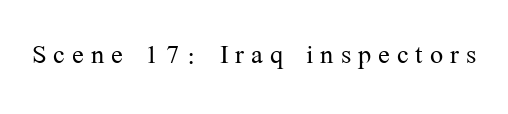
The image shows 35 px light serif type, upright; set unusually wide letter spacing (+0.2 em), not underlined; medium stroke contrast and a medium x-height.
